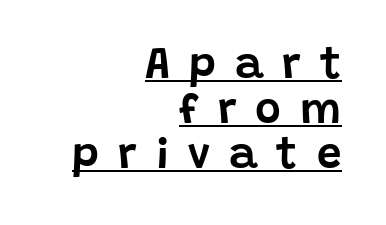
{"serif": "no", "italic": "no", "width": "normal", "stroke_contrast": "low", "x_height": "large", "monospaced": "no", "underline": "yes", "align": "right", "line_spacing": "tight", "line_spacing_ratio": 1.02, "letter_spacing": "wide", "letter_spacing_em": 0.43, "glyph_px": 44}
